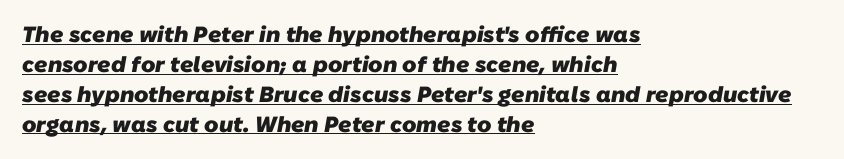
The leading is moderate, giving the passage an even texture. Decoration check: the copy is underlined. All the whitespace from short lines collects on the right. The font is running at its bold setting.
